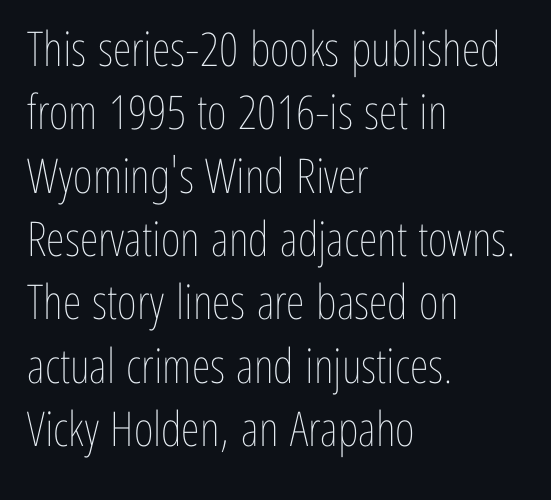
The foot of each line stays bare and open. The lines are quadded left. The weight tops out at a normal text grade. Think of a printed novel: that variable character pitch is what you see here.
